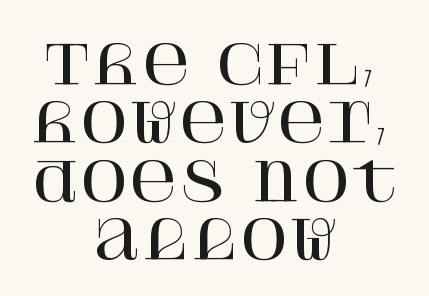
The image shows 53 px serif type, upright; set centered, tight line spacing (1.1x), normal letter spacing, not underlined; high stroke contrast and a large x-height.
